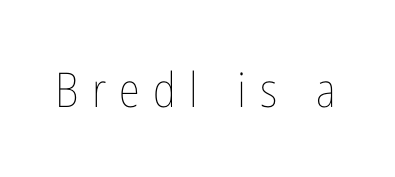
The image shows 48 px thin, condensed type, upright; set unusually wide letter spacing (+0.28 em), not underlined; low stroke contrast and a medium x-height.
